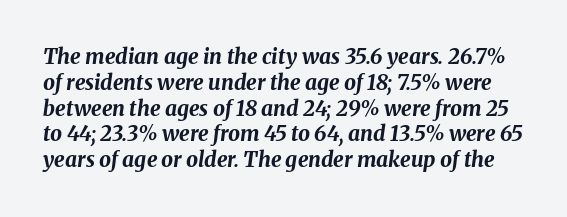
The image shows 21 px bold type, italic (leaning right); set line spacing 1.23x, normal letter spacing, not underlined.
